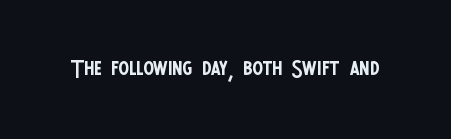
The image shows 32 px regular-weight, condensed sans-serif type, upright; set normal letter spacing, not underlined; low stroke contrast and a large x-height.
